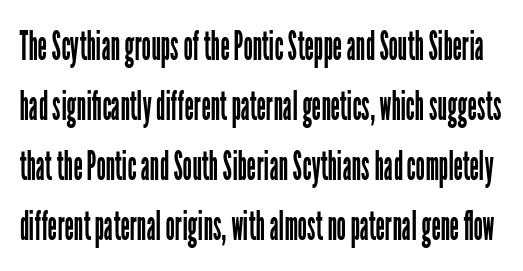
{"serif": "no", "italic": "no", "bold": "no", "weight": "regular", "width": "condensed", "stroke_contrast": "low", "x_height": "medium", "monospaced": "no", "underline": "no", "line_spacing": "normal", "line_spacing_ratio": 1.46, "letter_spacing": "normal", "letter_spacing_em": 0.0, "glyph_px": 41}
